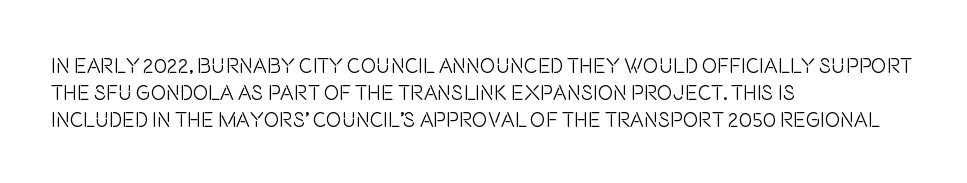
Q: Is the text bold? A: No.
Q: Is the text italic (slanted)? A: No, it is upright.
Q: Is the text underlined? A: No.
Q: How is the paragraph aligned? A: Left-aligned.
Q: Is the spacing between letters normal or unusually wide? A: Normal.
Q: Is the spacing between lines tight, normal or loose? A: Normal.
